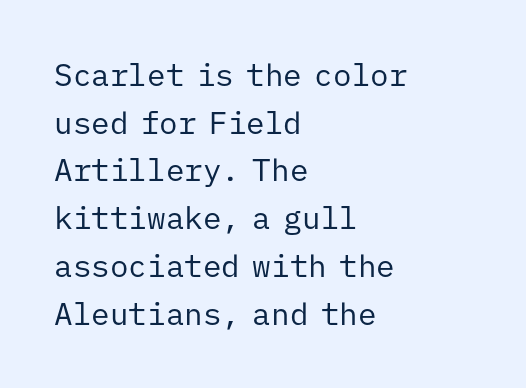
The space directly below the letters is spotless. This rendering employs a face without finishing strokes, i.e., a sans-serif. Unlike italic type, these characters show no tilt at all. Looks like terminal output: every glyph gets an equal slot. Notice how the passage keeps a crisp vertical edge on the left only. The passage shown is not bold in any degree.
